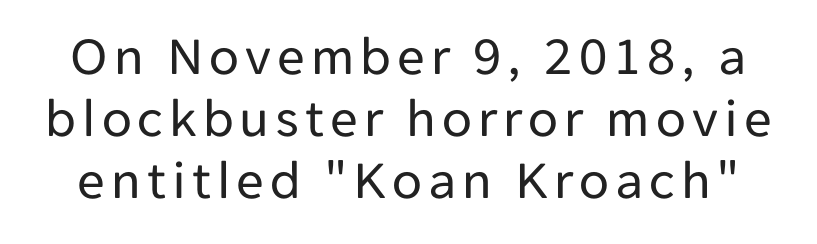
Q: Is the text bold? A: No.
Q: Is the text italic (slanted)? A: No, it is upright.
Q: Is the typeface a serif or a sans-serif typeface? A: Sans-serif.
Q: Is the text underlined? A: No.
Q: Is the spacing between lines tight, normal or loose? A: Tight.
Q: Width (condensed, normal, or wide)? A: Normal.
Q: Stroke contrast? A: Low.
Q: x-height? A: Medium.
Q: Monospaced? A: No.
